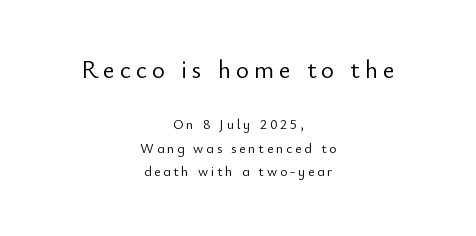
{"italic": "no", "bold": "no", "underline": "no", "align": "center", "line_spacing": "normal", "line_spacing_ratio": 1.66, "letter_spacing": "wide", "letter_spacing_em": 0.2, "larger_block": "first", "size_ratio": 1.79, "glyph_px": 25}
